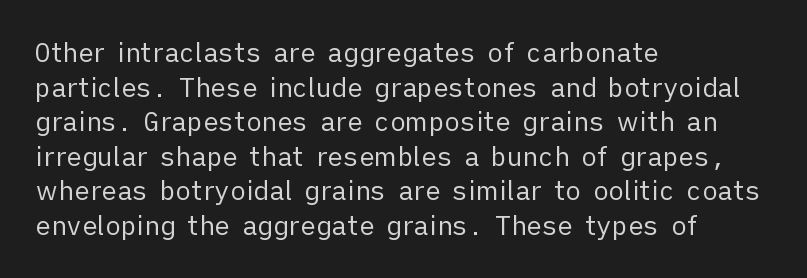
The image shows 26 px text type, upright; set left-aligned, normal line spacing (1.33x), normal letter spacing, not underlined.
